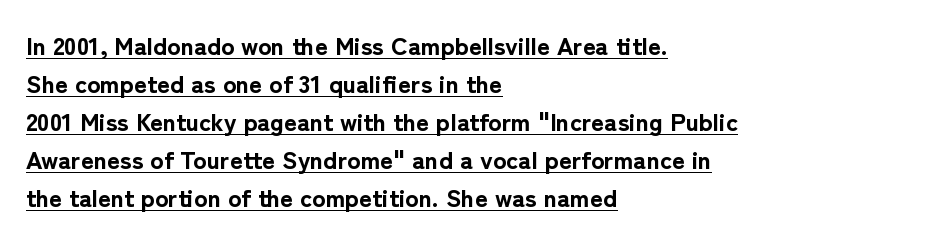
The letters are bold, with thick, heavy strokes. Leading: standard. This sample uses plain, unmodified letter spacing. Caption: multi-line text, flush left, ragged right. Rendered with straight, roman letterforms.
